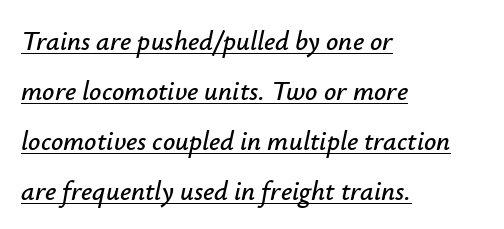
{"italic": "yes", "lean": "right", "slant_degrees": 12, "underline": "yes", "align": "left", "line_spacing_ratio": 1.85, "letter_spacing": "normal", "letter_spacing_em": 0.0, "glyph_px": 27}
